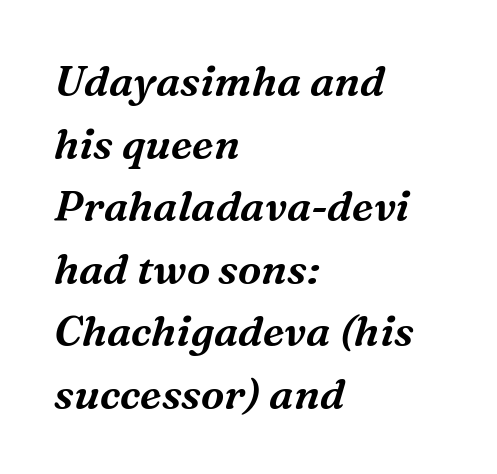
{"serif": "yes", "italic": "yes", "lean": "right", "slant_degrees": 16, "width": "normal", "stroke_contrast": "medium", "x_height": "medium", "monospaced": "no", "underline": "no", "align": "left", "line_spacing": "normal", "line_spacing_ratio": 1.49, "letter_spacing": "normal", "letter_spacing_em": 0.0, "glyph_px": 42}
